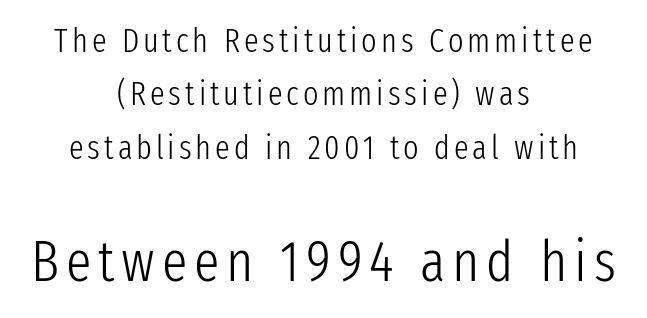
{"serif": "no", "italic": "no", "bold": "no", "weight": "light", "width": "condensed", "stroke_contrast": "low", "x_height": "medium", "monospaced": "no", "underline": "no", "align": "center", "line_spacing": "normal", "line_spacing_ratio": 1.62, "larger_block": "second", "size_ratio": 1.73, "glyph_px": 57}
